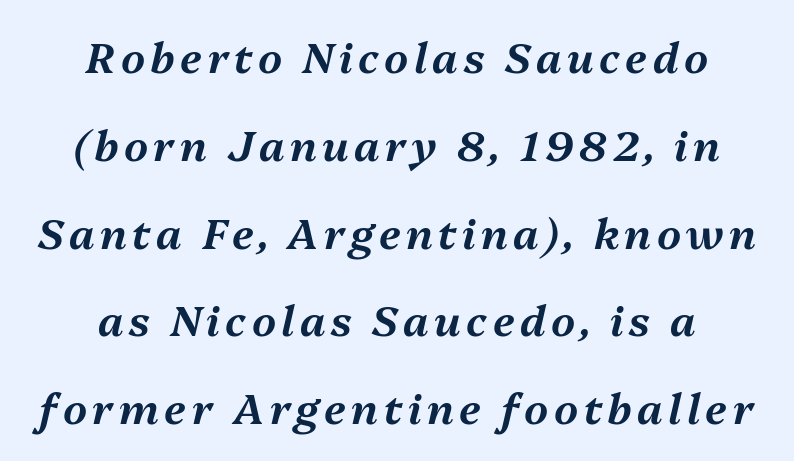
The image shows 42 px text type, italic (leaning right); set centered, loose line spacing (2.09x), not underlined; medium stroke contrast and a medium x-height.
